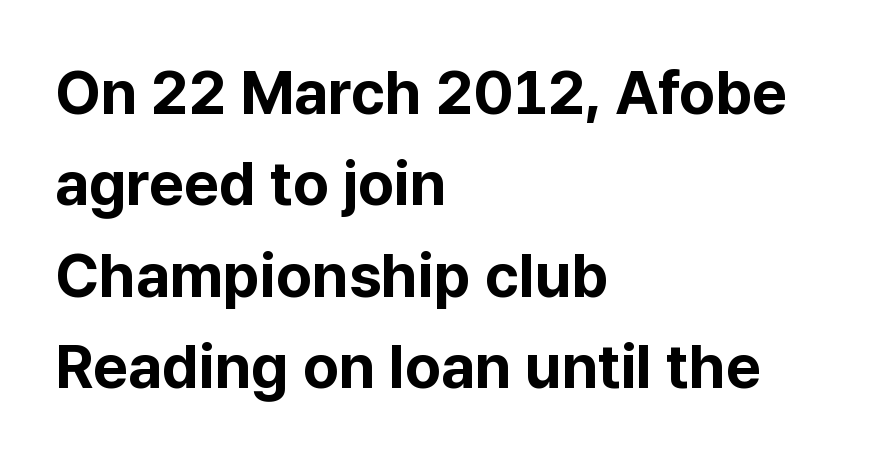
Compared with a centered layout, this one pins lines to the left instead. Descender tails drop into unmarked territory. You can tell it's not italic because the verticals are truly vertical. The font family rendered here belongs to the sans-serif group. Does extra space separate the letters? No, they use regular spacing. Does the weight exceed regular? Yes, all the way to bold.
